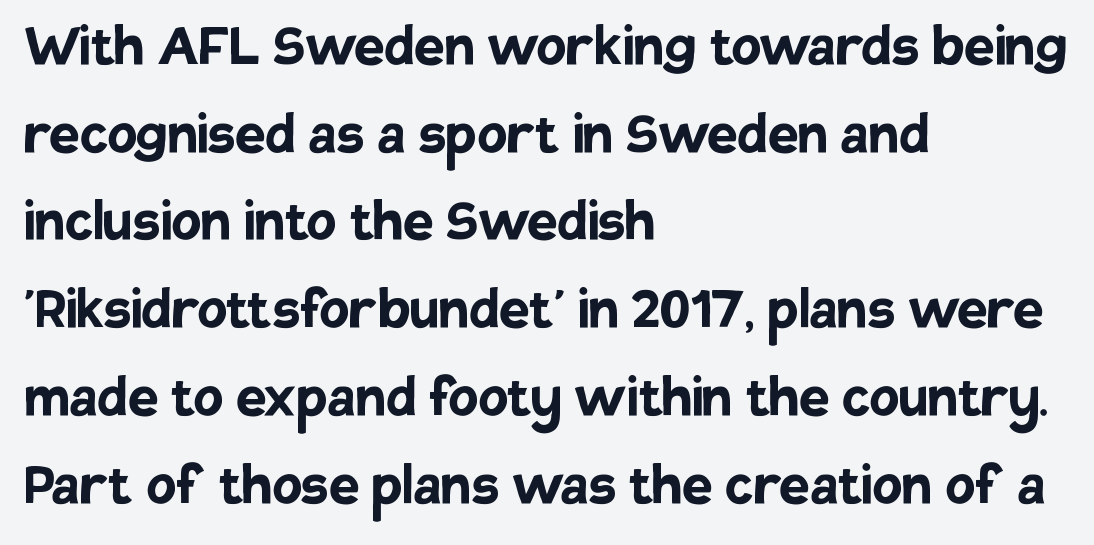
The gaps between neighbouring characters are ordinary and unremarkable. If you drew a line through each stem, it would be perfectly vertical. The passage shown is typed in a proportional face where columns would drift. The designer went with a sans here, leaving each stem footless.
